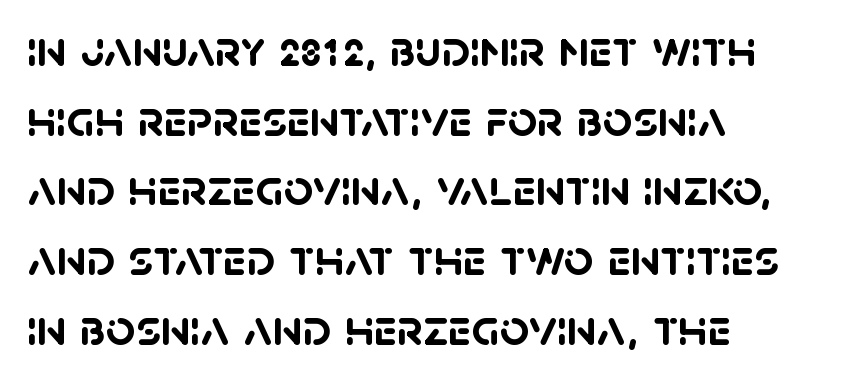
The image shows 52 px semibold sans-serif type; set left-aligned, normal line spacing (1.34x), normal letter spacing, not underlined; low stroke contrast and a large x-height.
